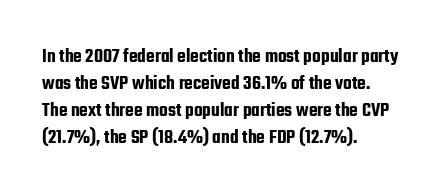
One-word summary of the alignment: left. The words here are not underlined. The passage shown stacks its lines at a standard gap. These lines were composed using upright roman letters.
